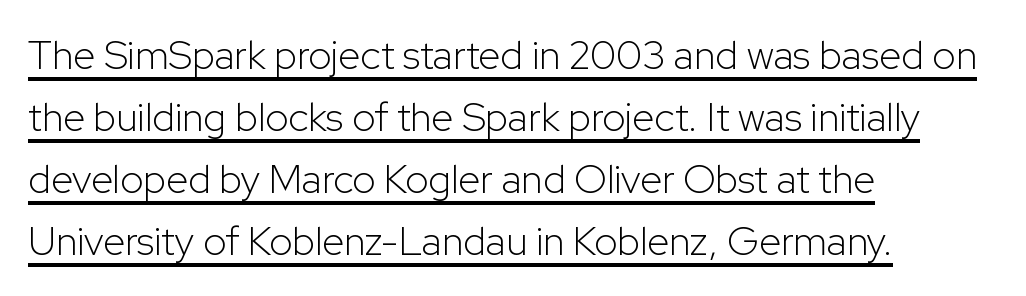
{"serif": "no", "italic": "no", "bold": "no", "weight": "light", "width": "normal", "stroke_contrast": "low", "x_height": "medium", "monospaced": "no", "underline": "yes", "align": "left", "line_spacing": "normal", "line_spacing_ratio": 1.55, "letter_spacing": "normal", "letter_spacing_em": 0.0, "glyph_px": 40}
